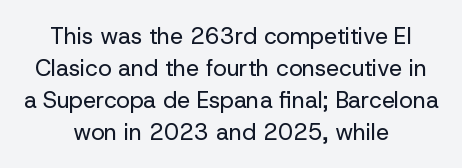
The characters are drawn with everyday or finer stroke widths. Has an underline been added? It has not. A student would call this center alignment; a typographer would say set centered. It's the straight-up-and-down kind of type. Between one letter and the next there's only the usual sliver of space.
